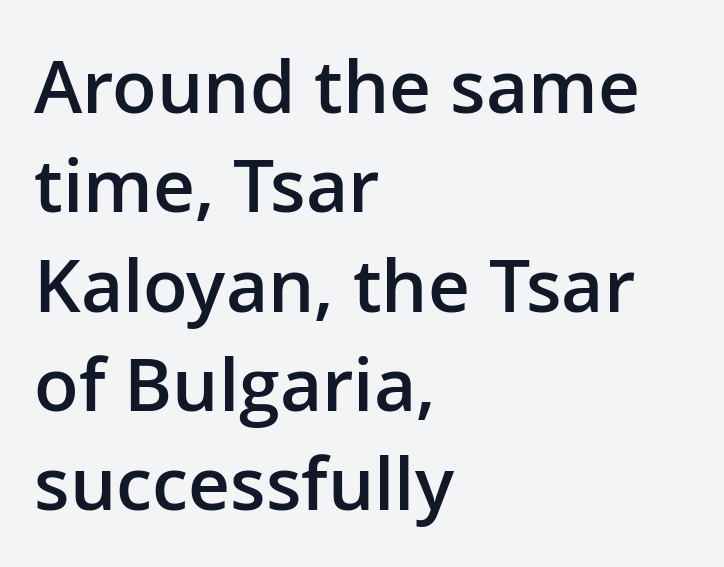
Tall strokes in this sample are plumb rather than angled. Emphasis by weight is partial: semibold. The ragged edge is on the right, which tells us the setting is flush left. Here the glyphs are tracked normally, forming tight word shapes. Letters rest on an invisible, unmarked baseline. Character widths vary here, with narrow letters taking less room than wide ones.
